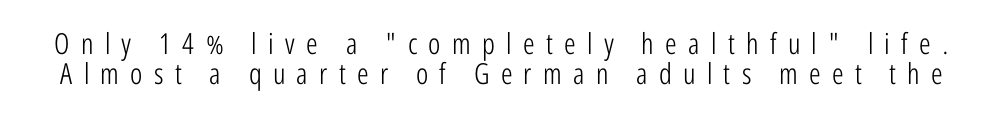
The image shows 29 px light, condensed sans-serif type, upright; set tight line spacing (1.03x), unusually wide letter spacing (+0.39 em), not underlined; low stroke contrast and a medium x-height.
